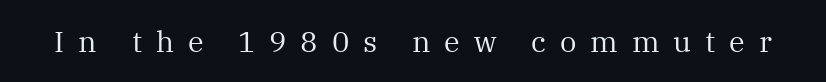
Q: Is the text bold? A: No.
Q: Is the text italic (slanted)? A: No, it is upright.
Q: Is the typeface a serif or a sans-serif typeface? A: Serif.
Q: Is the text underlined? A: No.
Q: Is the spacing between letters normal or unusually wide? A: Unusually wide.
Q: Width (condensed, normal, or wide)? A: Normal.
Q: Stroke contrast? A: Medium.
Q: x-height? A: Medium.
Q: Monospaced? A: No.
